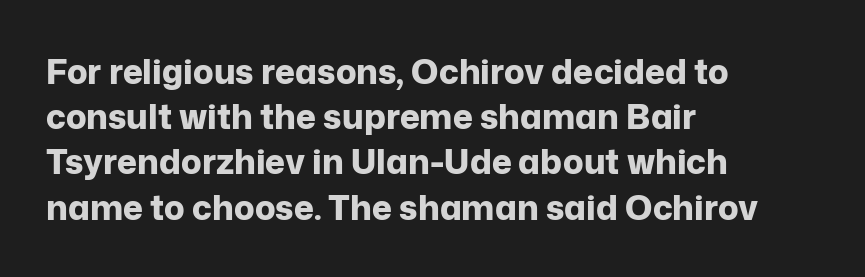
When letters stand straight like this, we call the style roman or upright. Horizontally, the lines are justified to the leading edge only. Spacing verdict: proportional, widths tailored to each character. The leading is moderate, giving the passage an even texture. On the weight axis this lands at bold, roughly 700. Look at the tracking — it's just the regular setting, nothing added.
